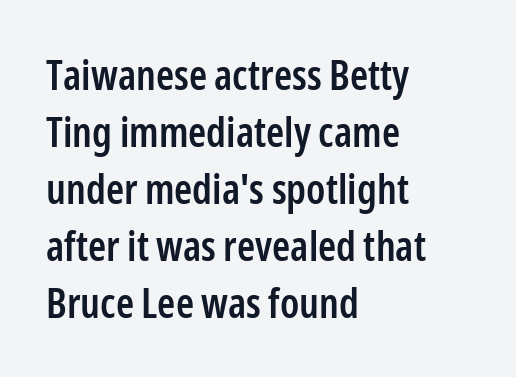
The letters advance in unequal steps, a hallmark of proportional type. In terms of posture, this sample is upright. I'd call this a sans setting — the letters go barefoot. Any mark beneath the type? The region is blank.
